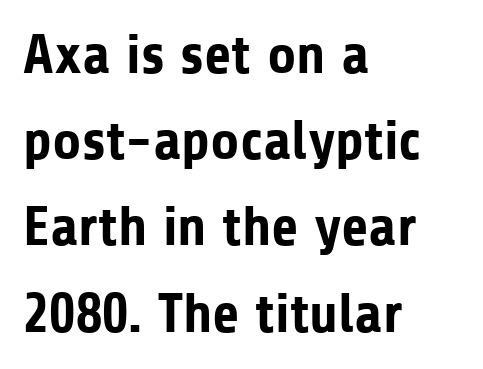
What's the leading like? Ordinary, nothing unusual. Check under the words: just untouched page. The rendering uses a bold face; every stroke is thick and dark. The glyphs in this specimen are sans serif.
